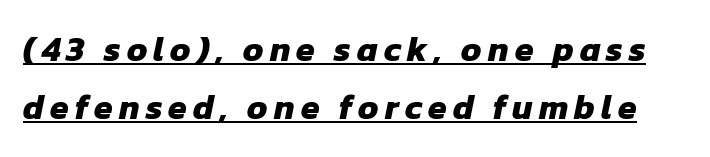
{"serif": "no", "bold": "yes", "weight": "heavy", "width": "normal", "stroke_contrast": "low", "x_height": "medium", "monospaced": "no", "underline": "yes", "line_spacing_ratio": 1.71, "glyph_px": 34}
